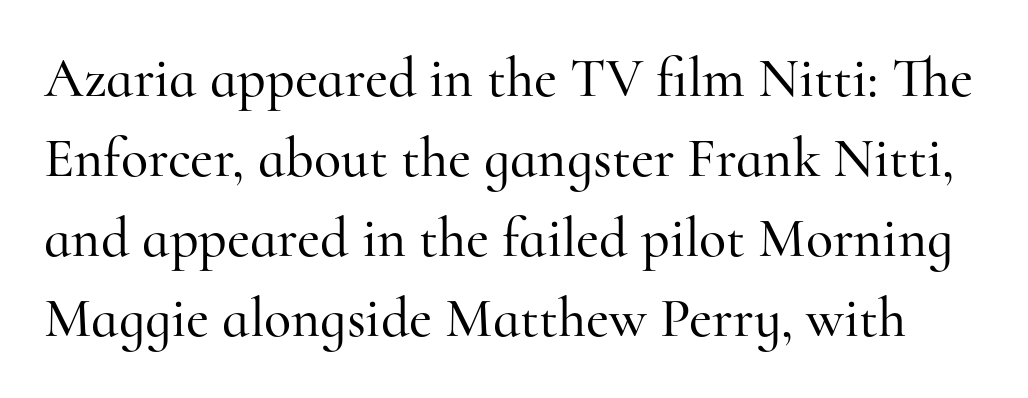
{"serif": "yes", "italic": "no", "width": "normal", "stroke_contrast": "high", "x_height": "small", "monospaced": "no", "underline": "no", "line_spacing": "normal", "line_spacing_ratio": 1.43, "letter_spacing": "normal", "letter_spacing_em": 0.0, "glyph_px": 56}
